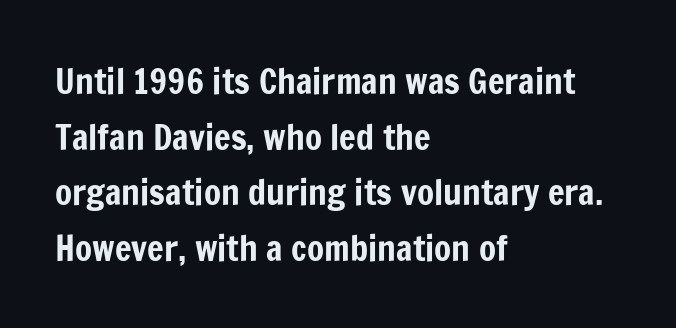
Q: Is the text italic (slanted)? A: No, it is upright.
Q: Is the typeface a serif or a sans-serif typeface? A: Sans-serif.
Q: Is the text underlined? A: No.
Q: How is the paragraph aligned? A: Left-aligned.
Q: Is the spacing between letters normal or unusually wide? A: Normal.
Q: Is the spacing between lines tight, normal or loose? A: Normal.
Q: Width (condensed, normal, or wide)? A: Condensed.
Q: Stroke contrast? A: Low.
Q: x-height? A: Medium.
Q: Monospaced? A: No.
